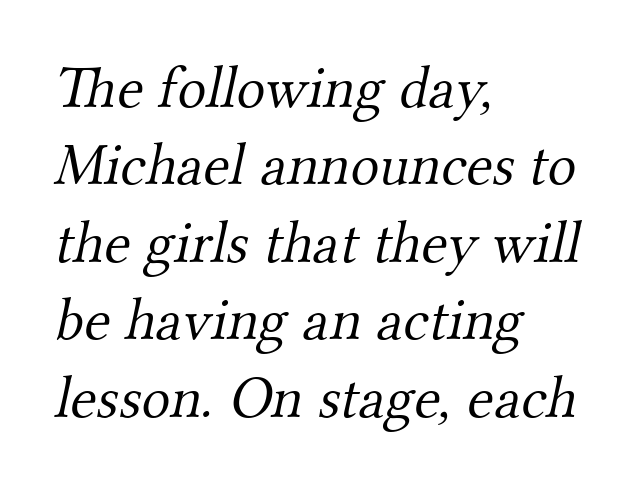
{"serif": "yes", "bold": "no", "weight": "light", "width": "normal", "stroke_contrast": "medium", "x_height": "small", "monospaced": "no", "underline": "no", "align": "left", "line_spacing": "normal", "line_spacing_ratio": 1.29, "letter_spacing": "normal", "letter_spacing_em": 0.0, "glyph_px": 60}
